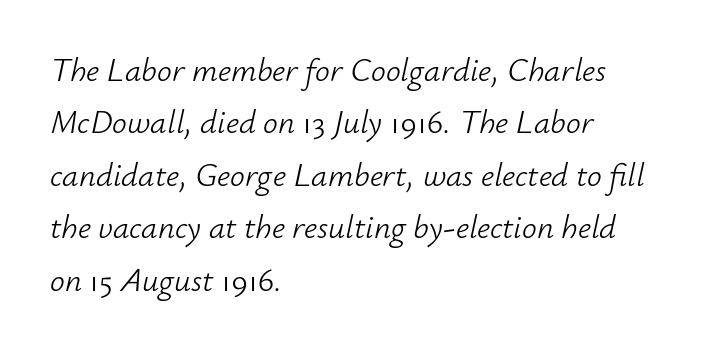
The image shows 33 px light type, italic (leaning right); set left-aligned, normal line spacing (1.59x), normal letter spacing, not underlined; low stroke contrast and a small x-height.
